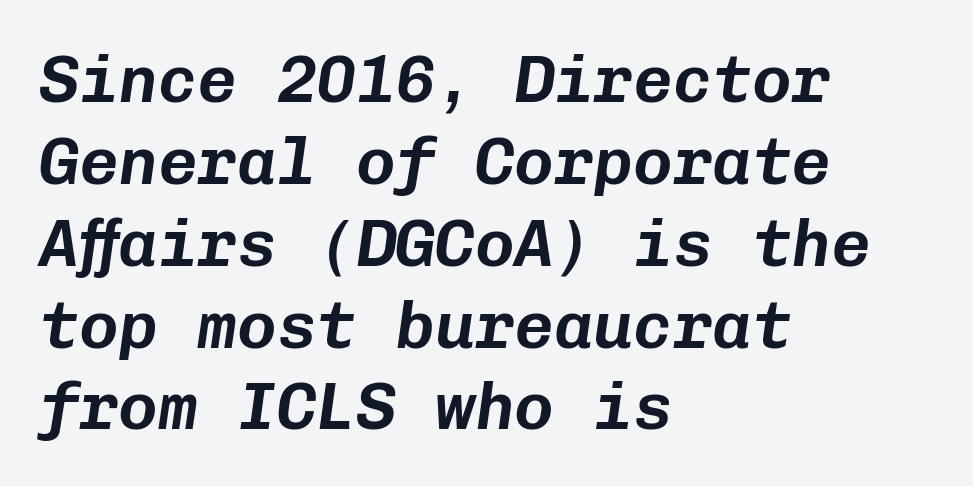
The line texture is even and compact thanks to regular tracking. The passage is arranged the way most books set body copy — flush left. Slant detected: the letters are inclined. The baseline area is clear. These lines are rendered in a fixed-pitch font.
